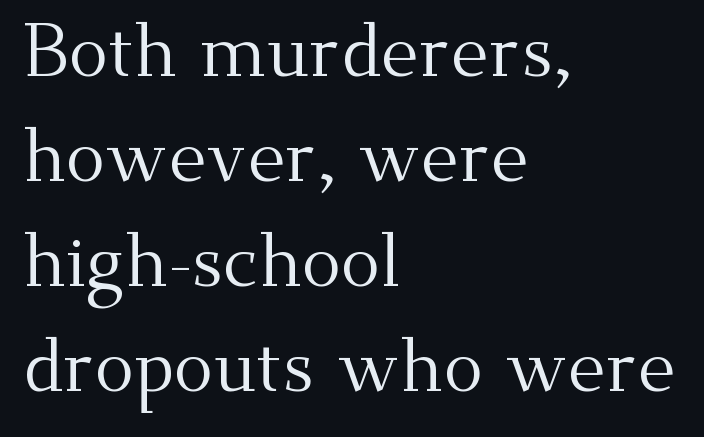
The image shows 74 px regular-weight serif type, upright; set left-aligned, normal line spacing (1.42x), normal letter spacing, not underlined; medium stroke contrast and a small x-height.
